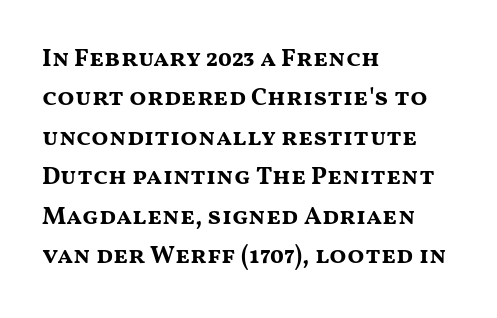
The image shows 25 px bold type, upright; set left-aligned, normal line spacing (1.58x), normal letter spacing, not underlined.
